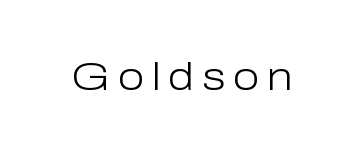
Q: Is the text bold? A: No.
Q: Is the text italic (slanted)? A: No, it is upright.
Q: Is the typeface a serif or a sans-serif typeface? A: Sans-serif.
Q: Is the text underlined? A: No.
Q: Width (condensed, normal, or wide)? A: Normal.
Q: Stroke contrast? A: Low.
Q: x-height? A: Medium.
Q: Monospaced? A: No.
